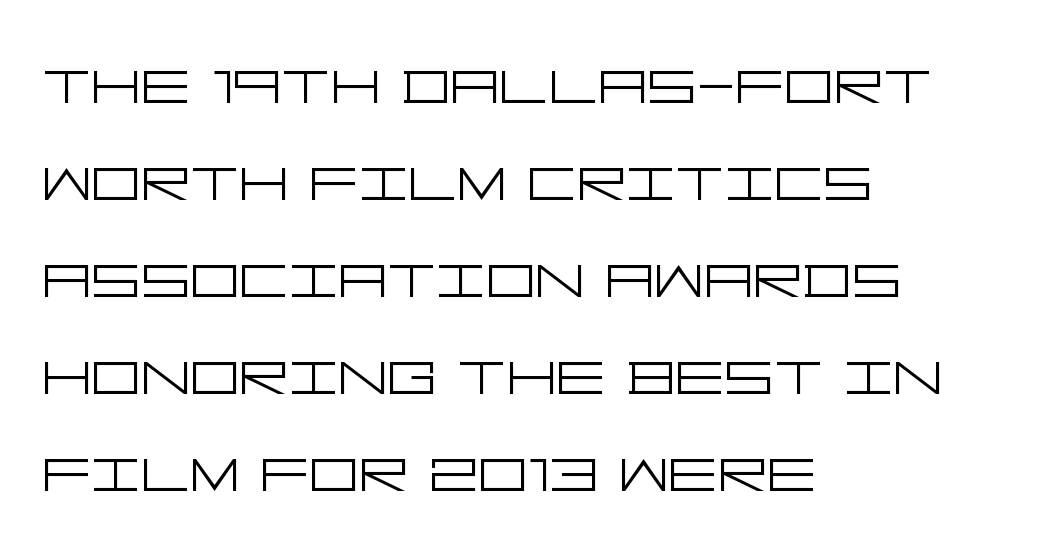
The image shows 77 px light, wide sans-serif type, upright; set left-aligned, normal line spacing (1.26x), normal letter spacing, not underlined; low stroke contrast and a large x-height.
